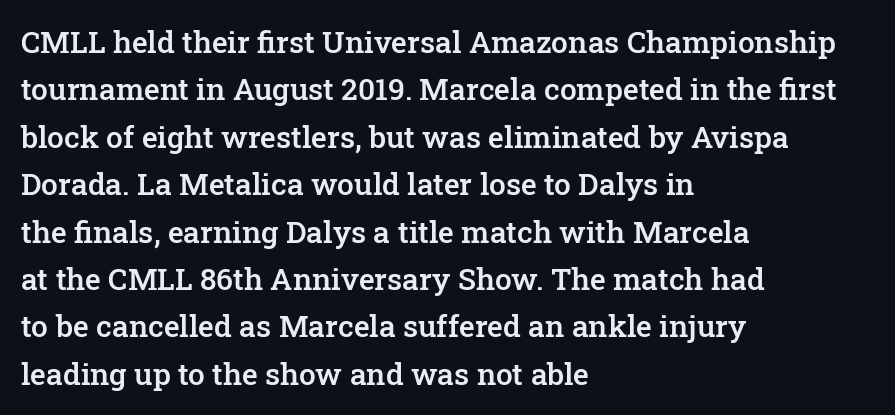
Q: Is the text bold? A: Semi-bold.
Q: Is the text italic (slanted)? A: No, it is upright.
Q: Is the typeface a serif or a sans-serif typeface? A: Serif.
Q: Is the text underlined? A: No.
Q: How is the paragraph aligned? A: Left-aligned.
Q: Is the spacing between letters normal or unusually wide? A: Normal.
Q: Is the spacing between lines tight, normal or loose? A: Normal.
Q: Width (condensed, normal, or wide)? A: Normal.
Q: Stroke contrast? A: Low.
Q: x-height? A: Medium.
Q: Monospaced? A: No.
